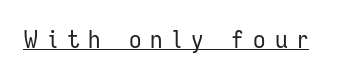
The image shows 25 px text type, upright; set unusually wide letter spacing (+0.37 em), underlined.
